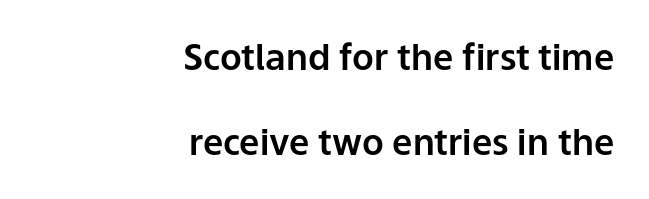
{"serif": "no", "italic": "no", "width": "normal", "stroke_contrast": "low", "x_height": "medium", "monospaced": "no", "underline": "no", "align": "right", "line_spacing": "loose", "line_spacing_ratio": 2.36, "letter_spacing": "normal", "letter_spacing_em": 0.0, "glyph_px": 36}
